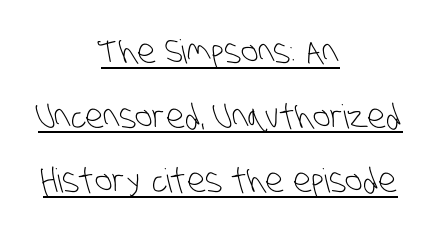
Spacing verdict: proportional, widths tailored to each character. Here the glyphs are tracked normally, forming tight word shapes. Line starts and ends both wander, symmetrically. The glyphs in this specimen are sans serif. Leading is clearly above the norm, producing a sparse column. The cut favours lightness, reaching ordinary text weight at its darkest.
